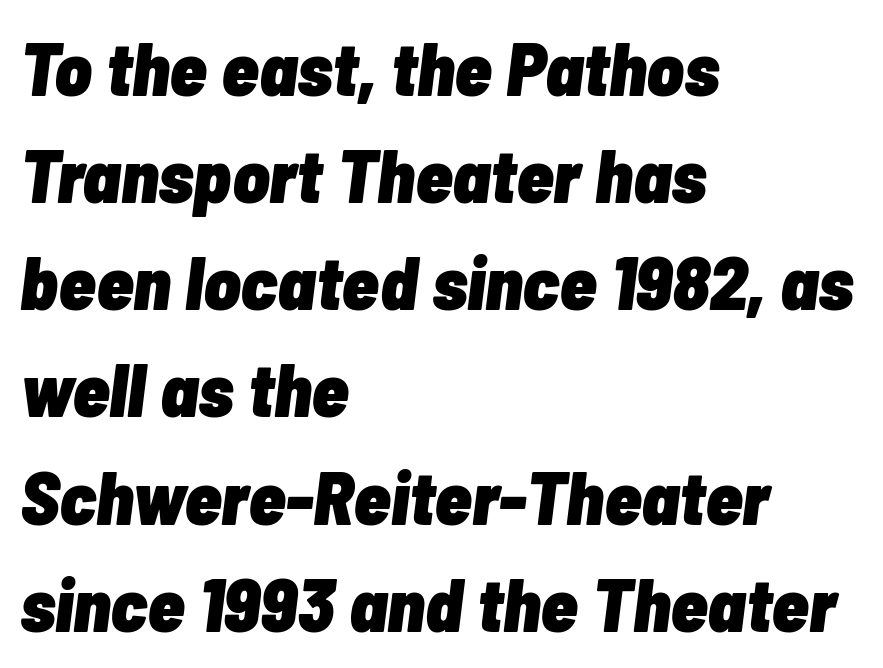
Tracking value appears to be zero — textbook default spacing. If you drew a ruler down the left edge, every line would touch it. What's the leading like? Ordinary, nothing unusual. Underlining? Definitely not there. The letters advance in unequal steps, a hallmark of proportional type.
